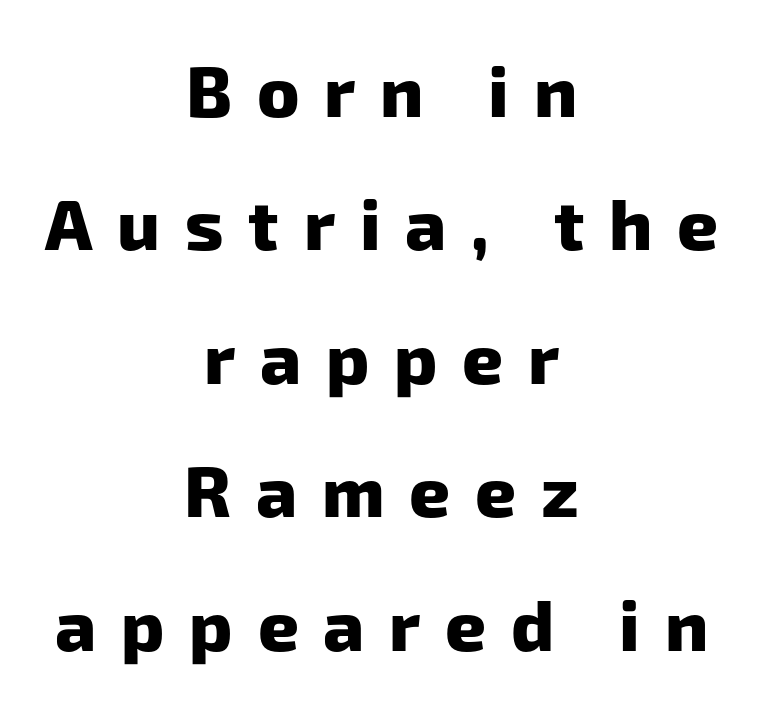
{"serif": "no", "bold": "yes", "weight": "heavy", "width": "normal", "stroke_contrast": "low", "x_height": "medium", "monospaced": "no", "underline": "no", "align": "center", "line_spacing_ratio": 1.88, "letter_spacing": "wide", "letter_spacing_em": 0.35, "glyph_px": 71}
